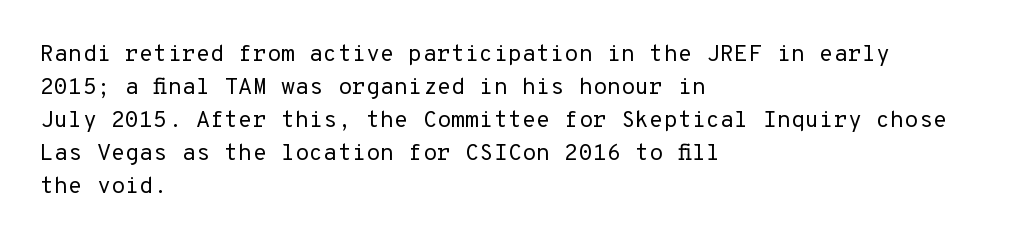
{"italic": "no", "bold": "no", "underline": "no", "align": "left", "line_spacing": "normal", "line_spacing_ratio": 1.43, "letter_spacing": "normal", "letter_spacing_em": 0.0, "glyph_px": 23}
